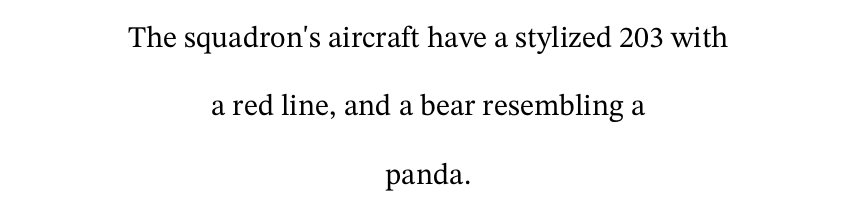
Lines of text with bare space underneath. Which margin do the lines hug? Neither — every line sits in the middle. Words appear dense and cohesive because spacing is normal. The rendering uses a large line-height, opening up the rows. The passage shown is typed in a proportional face where columns would drift.
